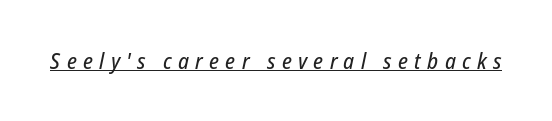
{"italic": "yes", "lean": "right", "slant_degrees": 12, "underline": "yes", "letter_spacing": "wide", "letter_spacing_em": 0.29, "glyph_px": 22}
